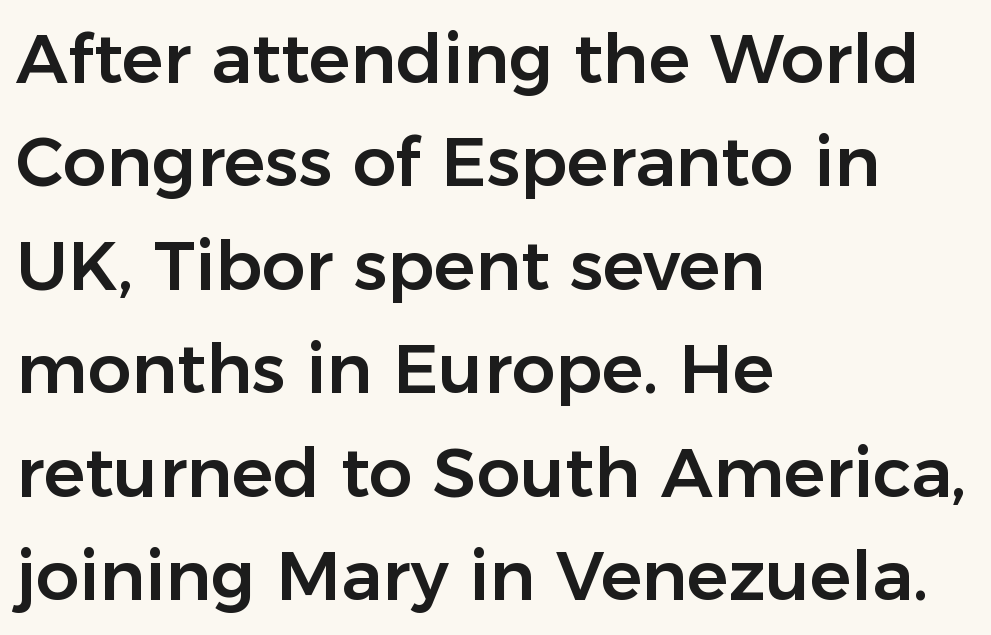
These lines were composed using upright roman letters. A bare baseline throughout the passage. If you drew a ruler down the left edge, every line would touch it. Is this a fixed-width face? No — the glyphs have proportional, varying widths. This rendering employs a face without finishing strokes, i.e., a sans-serif.
